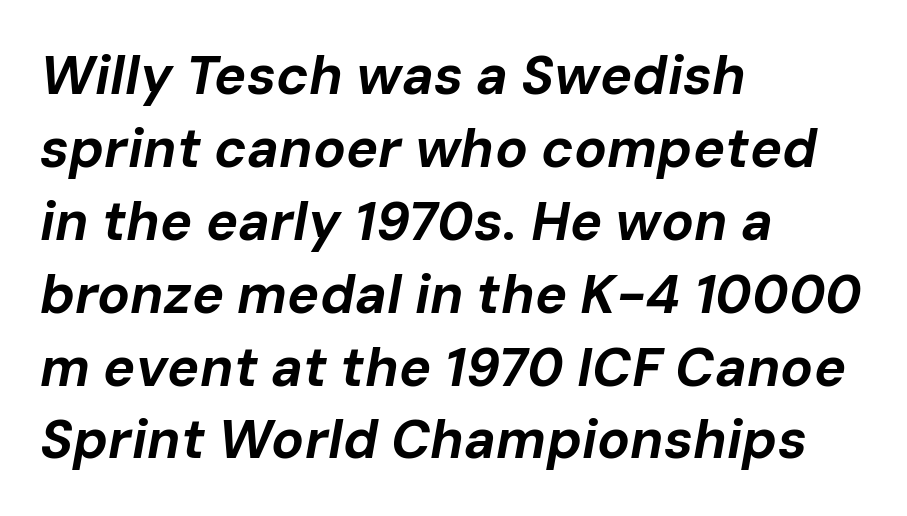
The image shows 54 px bold type, italic (leaning right); set left-aligned, normal line spacing (1.35x), normal letter spacing, not underlined; low stroke contrast and a medium x-height.
